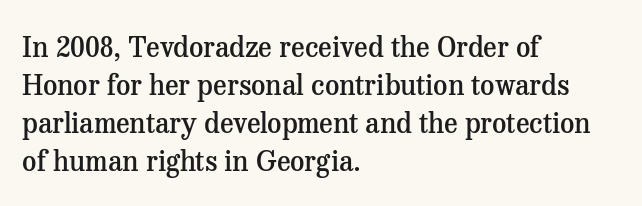
The image shows 28 px semibold serif type, upright; set left-aligned, normal line spacing (1.36x), normal letter spacing, not underlined; medium stroke contrast and a medium x-height.
